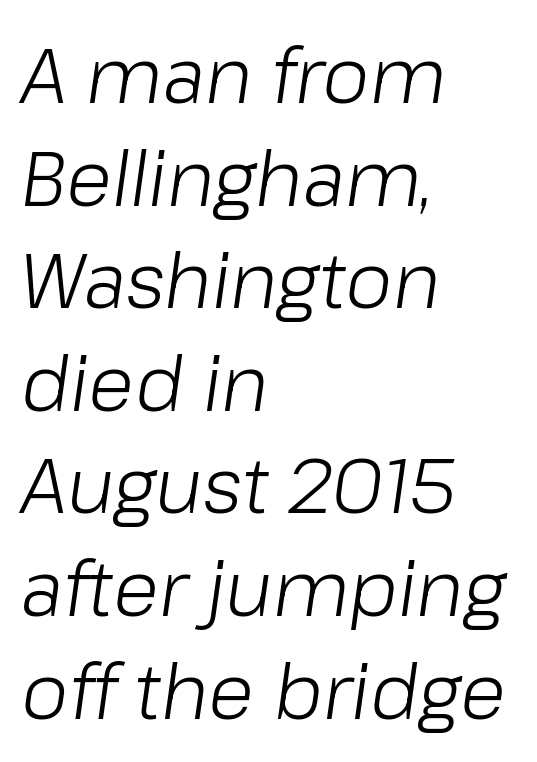
{"italic": "yes", "lean": "right", "slant_degrees": 8, "bold": "no", "weight": "light", "width": "normal", "stroke_contrast": "low", "x_height": "medium", "monospaced": "no", "underline": "no", "align": "left", "line_spacing": "normal", "line_spacing_ratio": 1.35, "letter_spacing": "normal", "letter_spacing_em": 0.0, "glyph_px": 76}
